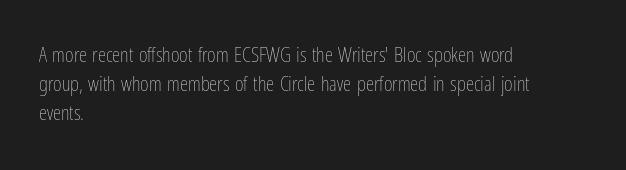
Tracking here is standard; glyphs follow each other at the usual distance. Heft: none added — not bold. These lines are set flush left with a ragged right edge. The letters stand straight up with perfectly vertical stems. Has an underline been added? It has not.
